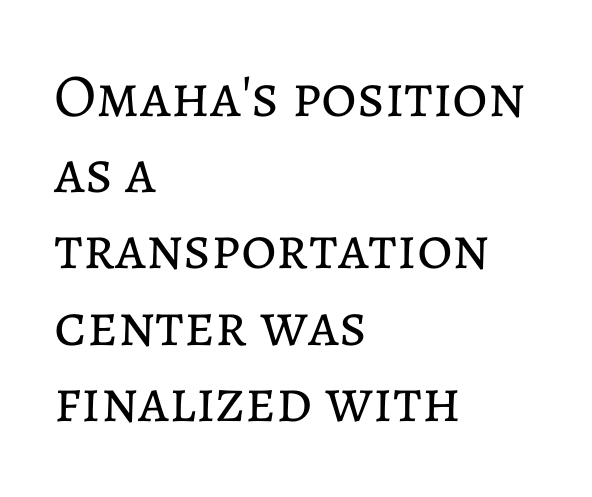
Baseline-to-baseline distance is the conventional proportion of letter height. Posture: straight, roman, zero tilt. Nobody drew a line under any word here. The lines are quadded left.
